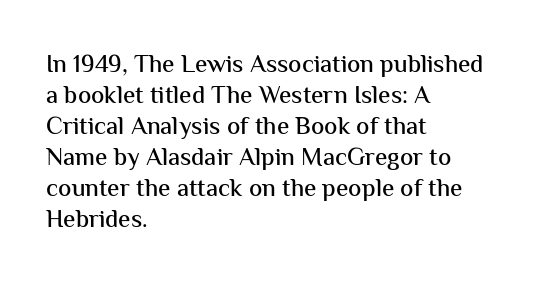
{"italic": "no", "underline": "no", "align": "left", "line_spacing_ratio": 1.24, "letter_spacing": "normal", "letter_spacing_em": 0.0, "glyph_px": 25}
